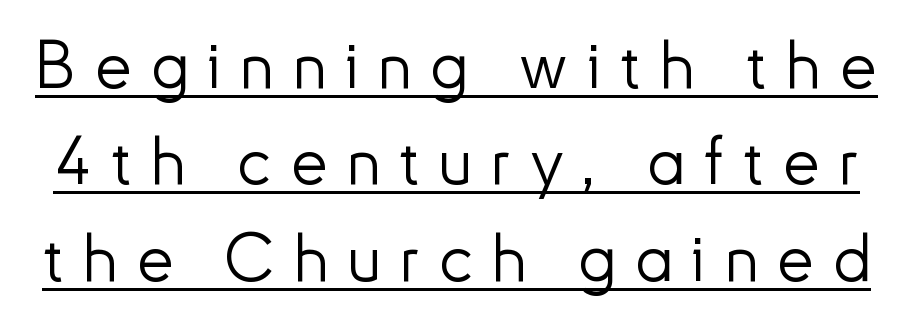
The image shows 66 px light sans-serif type, upright; set normal line spacing (1.46x), unusually wide letter spacing (+0.29 em), underlined; low stroke contrast and a small x-height.
